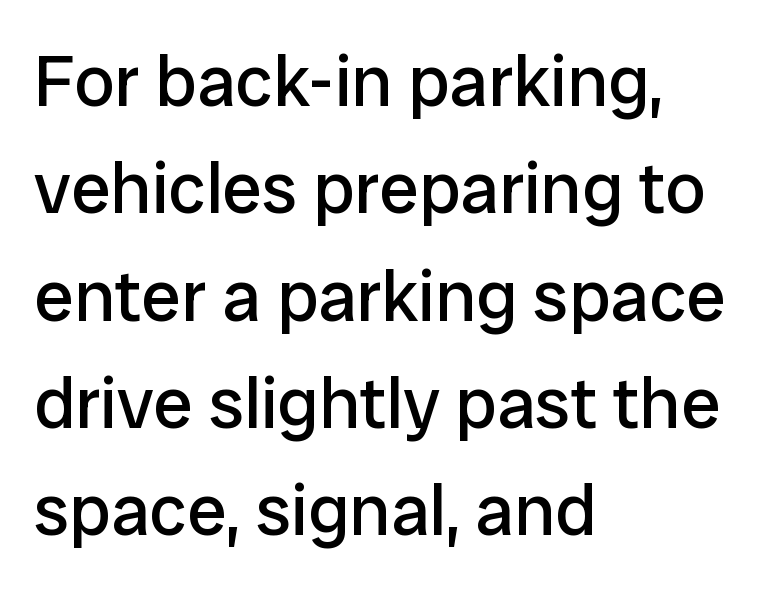
The image shows 72 px regular-weight sans-serif type, upright; set left-aligned, normal line spacing (1.49x), normal letter spacing, not underlined; low stroke contrast and a medium x-height.
